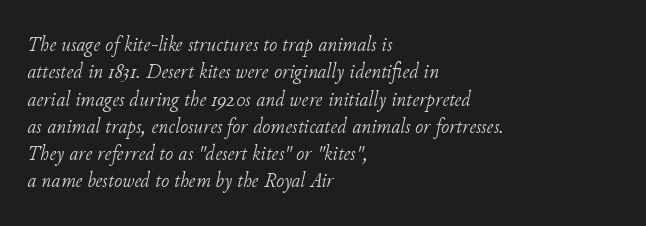
The gaps between neighbouring characters are ordinary and unremarkable. Left-aligned paragraph, ragged on the right. Designer's note — italics engaged. The cut favours lightness, reaching ordinary text weight at its darkest.
